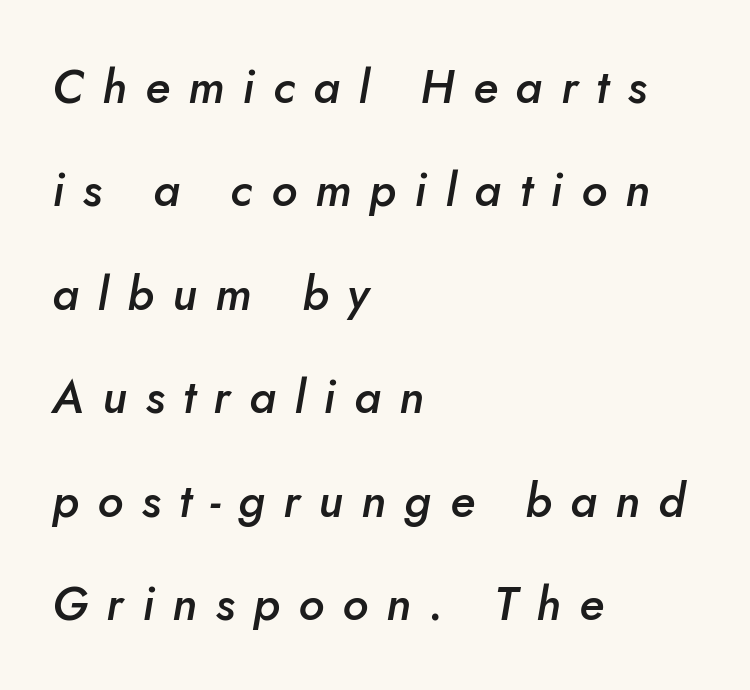
The image shows 47 px semibold type, italic (leaning right); set left-aligned, loose line spacing (2.2x), unusually wide letter spacing (+0.39 em), not underlined; low stroke contrast and a small x-height.
